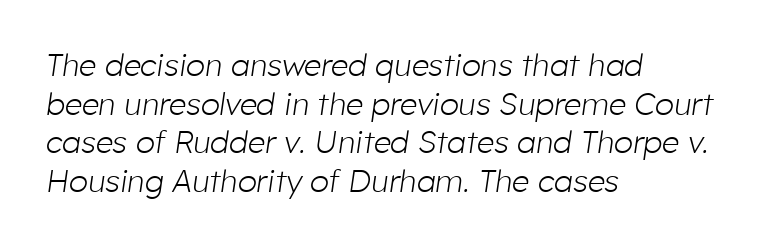
The image shows 31 px light type, italic (leaning right); set left-aligned, normal line spacing (1.25x), normal letter spacing, not underlined; low stroke contrast and a medium x-height.
